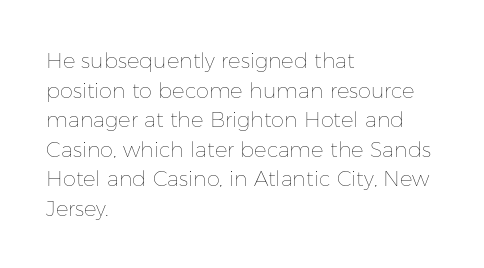
Quick note: underline off. Do the letters lean? They stand straight. The text block is weighted toward the left margin, trailing off unevenly rightward. This rendering leaves character spacing at its baseline value. Vertical spacing — default.
